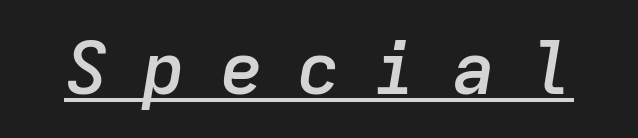
Q: Is the text bold? A: Semi-bold.
Q: Is the text italic (slanted)? A: Yes, it leans right by about 9 degrees.
Q: Is the text underlined? A: Yes.
Q: Is the spacing between letters normal or unusually wide? A: Unusually wide.
Q: Width (condensed, normal, or wide)? A: Normal.
Q: Stroke contrast? A: Low.
Q: x-height? A: Medium.
Q: Monospaced? A: Yes.
